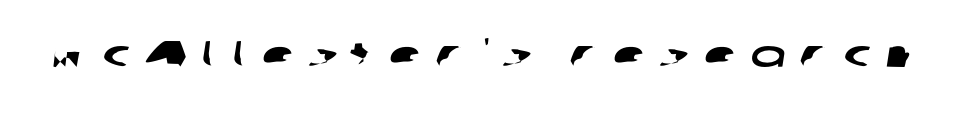
The image shows 37 px wide sans-serif type; set unusually wide letter spacing (+0.4 em), not underlined; low stroke contrast and a medium x-height.
